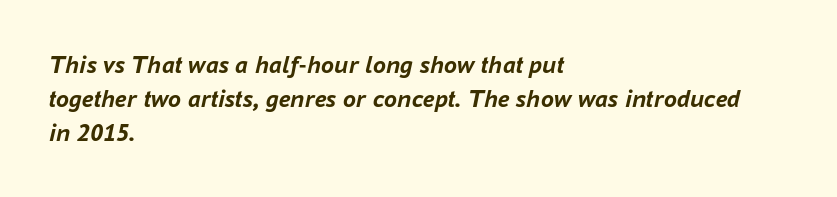
Q: Is the text bold? A: Yes.
Q: Is the text italic (slanted)? A: Yes, it leans right by about 16 degrees.
Q: Is the text underlined? A: No.
Q: How is the paragraph aligned? A: Left-aligned.
Q: Is the spacing between letters normal or unusually wide? A: Normal.
Q: Is the spacing between lines tight, normal or loose? A: Normal.
